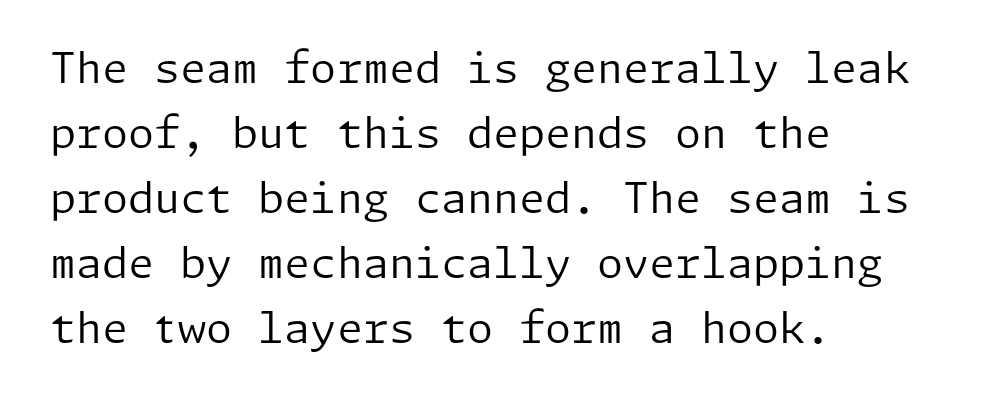
Q: Is the text bold? A: No.
Q: Is the text italic (slanted)? A: No, it is upright.
Q: Is the typeface a serif or a sans-serif typeface? A: Sans-serif.
Q: Is the text underlined? A: No.
Q: How is the paragraph aligned? A: Left-aligned.
Q: Is the spacing between letters normal or unusually wide? A: Normal.
Q: Is the spacing between lines tight, normal or loose? A: Normal.
Q: Width (condensed, normal, or wide)? A: Normal.
Q: Stroke contrast? A: Low.
Q: x-height? A: Medium.
